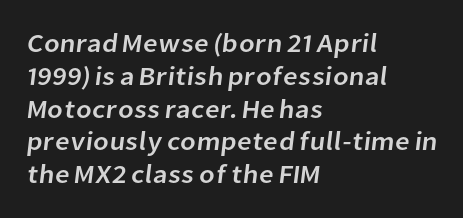
Rows of type keep a routine distance in the vertical direction. These lines stack with their left ends in a neat column. The horizontal fit of the characters is conventional and even. Underline: absent.
